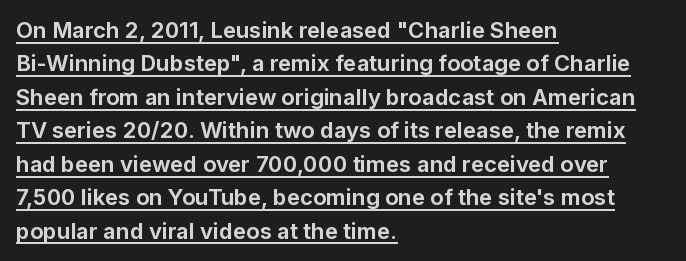
{"italic": "no", "bold": "yes", "underline": "yes", "align": "left", "line_spacing": "normal", "line_spacing_ratio": 1.52, "letter_spacing": "normal", "letter_spacing_em": 0.0, "glyph_px": 22}
